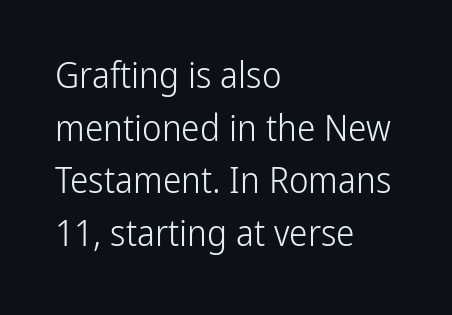
Q: Is the text bold? A: No.
Q: Is the text italic (slanted)? A: No, it is upright.
Q: Is the typeface a serif or a sans-serif typeface? A: Sans-serif.
Q: Is the text underlined? A: No.
Q: How is the paragraph aligned? A: Left-aligned.
Q: Is the spacing between letters normal or unusually wide? A: Normal.
Q: Is the spacing between lines tight, normal or loose? A: Normal.
Q: Width (condensed, normal, or wide)? A: Condensed.
Q: Stroke contrast? A: Low.
Q: x-height? A: Medium.
Q: Monospaced? A: No.
